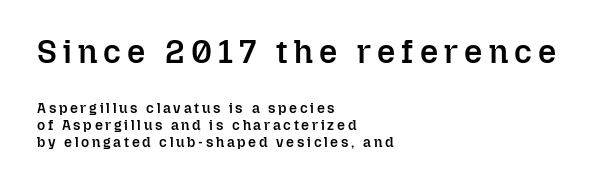
These lines are rendered in a variable-pitch font. Underlining? Definitely not there. Its strokes are somewhat broadened, the hallmark of semibold type. A student would call this left alignment; a typographer would say flush left, rag right. Large over small — that's the arrangement of the two blocks here.
